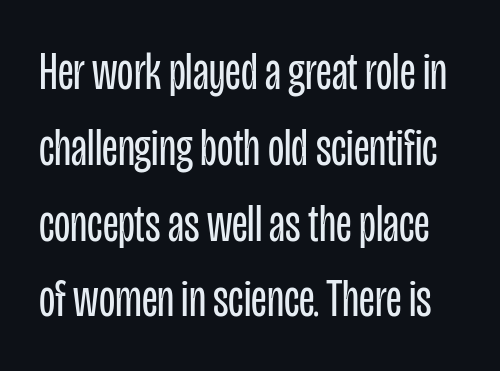
Q: Is the text bold? A: No.
Q: Is the text italic (slanted)? A: No, it is upright.
Q: Is the typeface a serif or a sans-serif typeface? A: Sans-serif.
Q: Is the text underlined? A: No.
Q: Is the spacing between letters normal or unusually wide? A: Normal.
Q: Is the spacing between lines tight, normal or loose? A: Normal.
Q: Width (condensed, normal, or wide)? A: Condensed.
Q: Stroke contrast? A: Low.
Q: x-height? A: Large.
Q: Monospaced? A: No.
